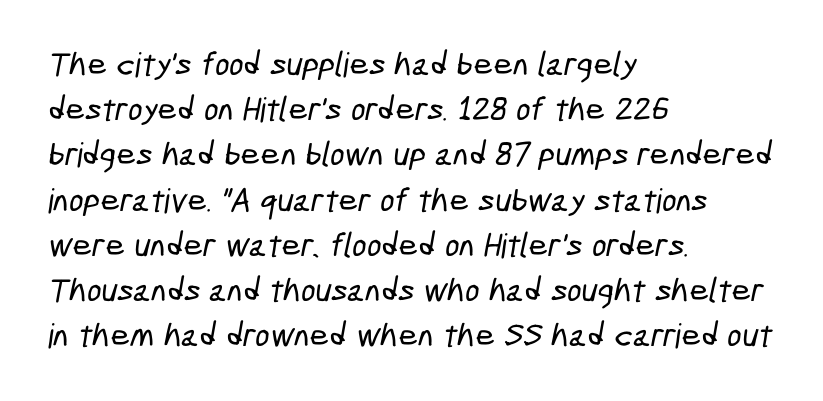
{"serif": "no", "width": "condensed", "stroke_contrast": "low", "x_height": "medium", "monospaced": "no", "underline": "no", "align": "left", "line_spacing": "normal", "line_spacing_ratio": 1.33, "letter_spacing": "normal", "letter_spacing_em": 0.0, "glyph_px": 34}
